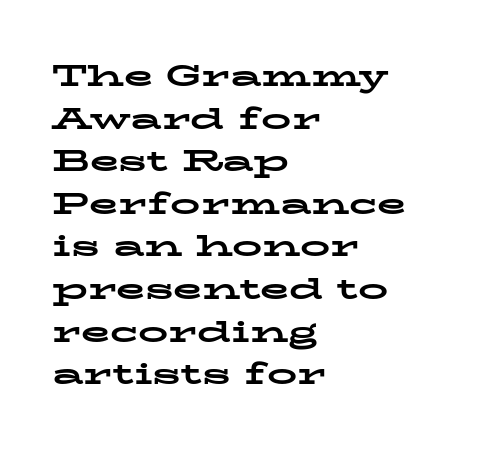
Q: Is the text bold? A: Yes.
Q: Is the text italic (slanted)? A: No, it is upright.
Q: Is the typeface a serif or a sans-serif typeface? A: Serif.
Q: Is the text underlined? A: No.
Q: How is the paragraph aligned? A: Left-aligned.
Q: Is the spacing between letters normal or unusually wide? A: Normal.
Q: Is the spacing between lines tight, normal or loose? A: Normal.
Q: Width (condensed, normal, or wide)? A: Wide.
Q: Stroke contrast? A: Low.
Q: x-height? A: Medium.
Q: Monospaced? A: No.
